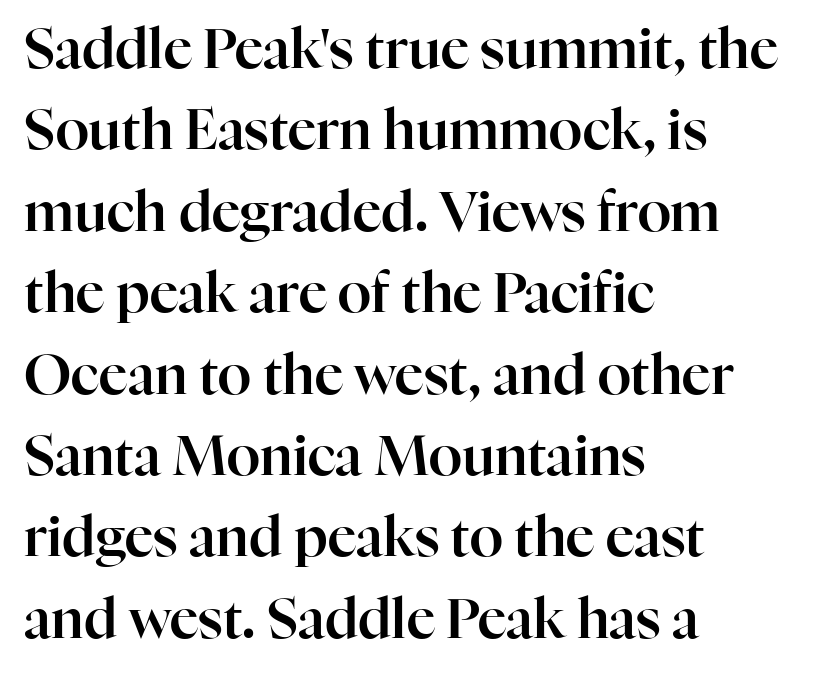
The image shows 55 px serif type, upright; set left-aligned, normal line spacing (1.48x), normal letter spacing, not underlined; high stroke contrast and a medium x-height.
